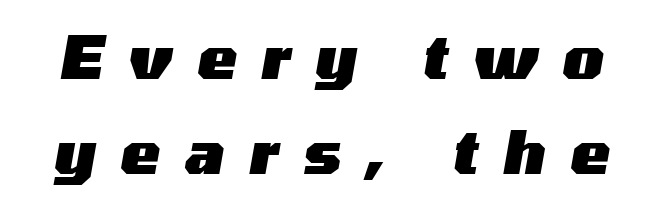
The image shows 59 px heavy, wide type, italic (leaning right); set normal line spacing (1.61x), unusually wide letter spacing (+0.43 em), not underlined; medium stroke contrast and a medium x-height.
